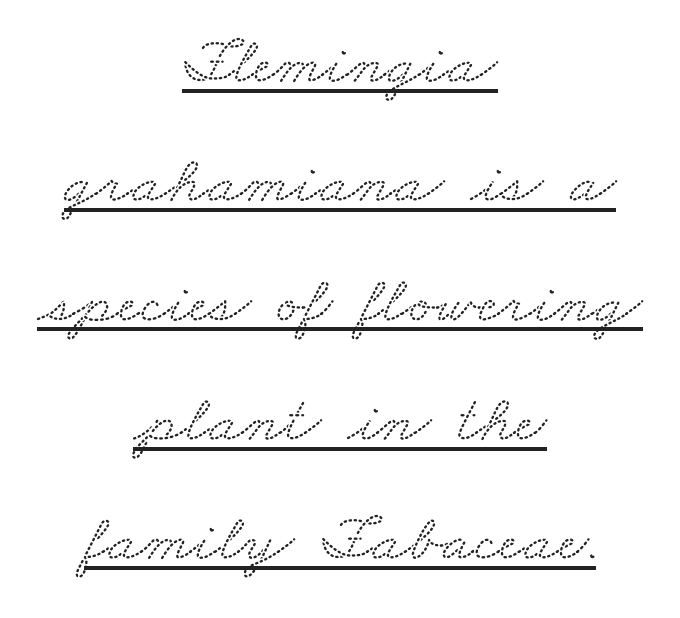
No extra tracking has been applied to these lines. These lines are rendered in a variable-pitch font. The text block is weighted toward neither margin, spreading evenly from the middle. I'd call this a serif setting — the letters wear small feet.
